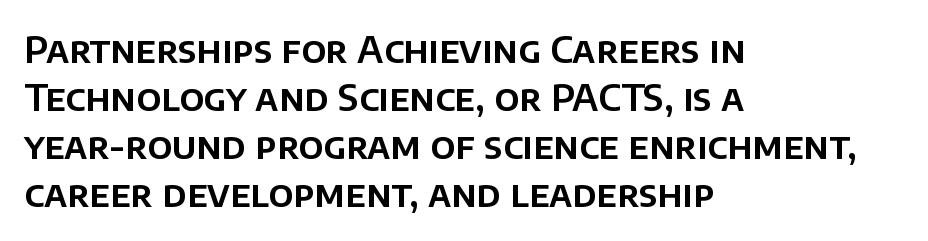
Q: Is the text italic (slanted)? A: No, it is upright.
Q: Is the typeface a serif or a sans-serif typeface? A: Sans-serif.
Q: Is the text underlined? A: No.
Q: How is the paragraph aligned? A: Left-aligned.
Q: Is the spacing between letters normal or unusually wide? A: Normal.
Q: Is the spacing between lines tight, normal or loose? A: Normal.
Q: Width (condensed, normal, or wide)? A: Normal.
Q: Stroke contrast? A: Low.
Q: x-height? A: Large.
Q: Monospaced? A: No.
